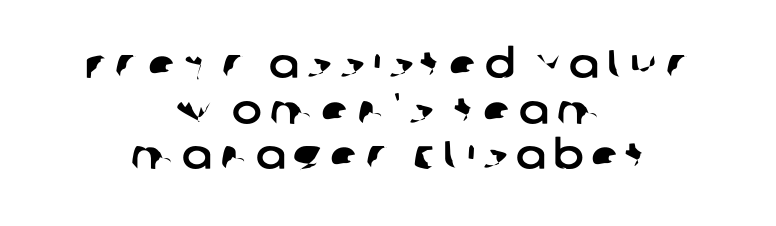
The image shows 40 px sans-serif type; set centered, tight line spacing (1.14x), unusually wide letter spacing (+0.2 em), not underlined; low stroke contrast and a large x-height.
